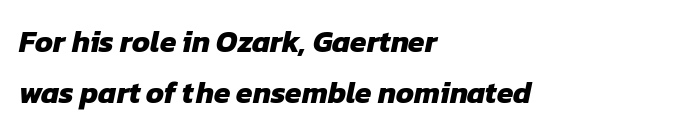
Note: no serifs on the glyphs. Do the characters align in a grid? No, the font is proportional. Decoration check: the copy has no underline. A dark, heavy texture on the line: the type is bold. Horizontal bands of white between lines are of average thickness.
